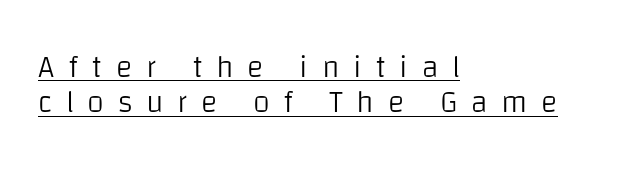
The font sits on the lighter half of the weight spectrum, regular included. A typesetter would call this proportional, since set widths differ per character. Nothing sits at the stroke ends, so this counts as sans-serif. Very little white space separates one row of letters from the next. The lettering holds an erect, upright posture throughout.
